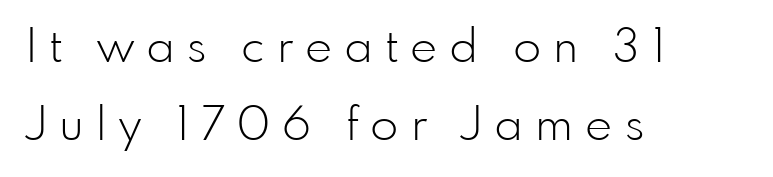
{"serif": "no", "italic": "no", "bold": "no", "weight": "light", "width": "normal", "stroke_contrast": "low", "x_height": "small", "monospaced": "no", "underline": "no", "align": "left", "line_spacing": "normal", "line_spacing_ratio": 1.69, "letter_spacing": "wide", "letter_spacing_em": 0.26, "glyph_px": 46}
